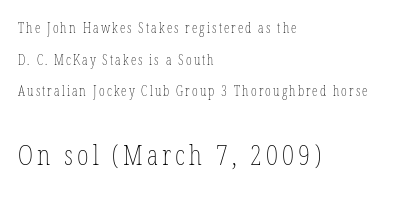
The image shows 28 px thin, condensed type, upright; set left-aligned, loose line spacing (2.26x), not underlined; the second (bottom) block is 2.0x larger; low stroke contrast and a medium x-height.
